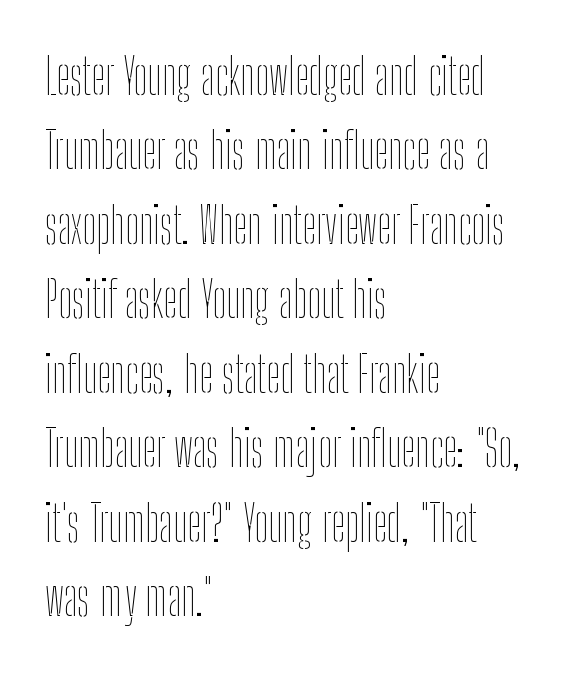
The line texture is even and compact thanks to regular tracking. The block of text has a typical density, with ordinary space between rows. The space directly below the letters is spotless. Think standard paragraph weight, or any step lighter than that. Italic? Not at all — the glyphs are vertical. Compared with a centered layout, this one pins lines to the left instead.
